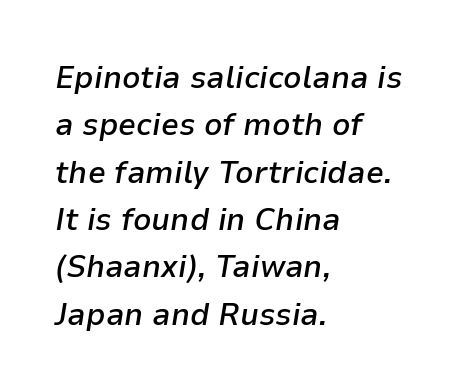
{"italic": "yes", "lean": "right", "slant_degrees": 9, "bold": "semi", "weight": "semibold", "width": "normal", "stroke_contrast": "low", "x_height": "medium", "monospaced": "no", "underline": "no", "align": "left", "line_spacing": "normal", "line_spacing_ratio": 1.48, "letter_spacing": "normal", "letter_spacing_em": 0.0, "glyph_px": 32}
